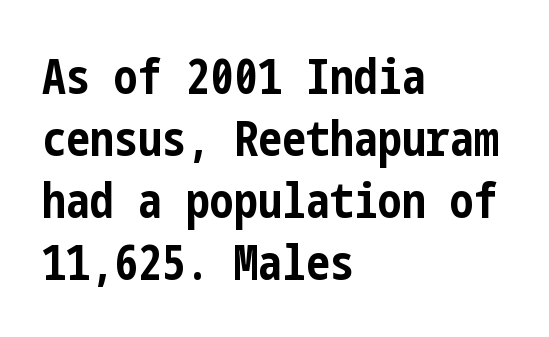
Q: Is the text bold? A: Yes.
Q: Is the text italic (slanted)? A: No, it is upright.
Q: Is the typeface a serif or a sans-serif typeface? A: Sans-serif.
Q: Is the text underlined? A: No.
Q: How is the paragraph aligned? A: Left-aligned.
Q: Is the spacing between letters normal or unusually wide? A: Normal.
Q: Is the spacing between lines tight, normal or loose? A: Normal.
Q: Width (condensed, normal, or wide)? A: Condensed.
Q: Stroke contrast? A: Low.
Q: x-height? A: Medium.
